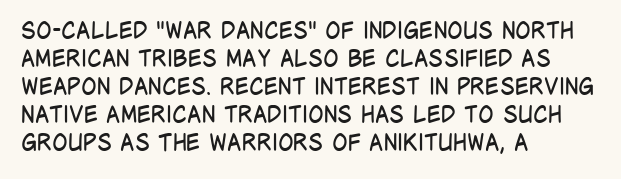
Every stem runs plumb, perpendicular to the baseline. Layout note: lines flush left. Decoration check: the copy has no underline. Short note: letters normally spaced.
